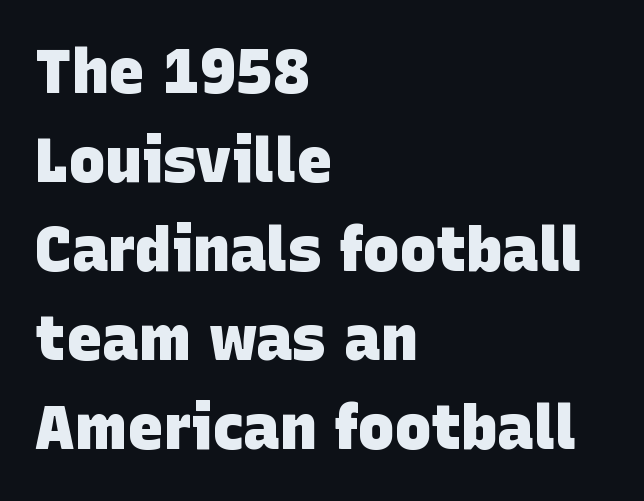
{"serif": "no", "bold": "yes", "weight": "heavy", "width": "normal", "stroke_contrast": "low", "x_height": "large", "monospaced": "no", "underline": "no", "align": "left", "line_spacing": "normal", "line_spacing_ratio": 1.46, "letter_spacing": "normal", "letter_spacing_em": 0.0, "glyph_px": 61}
